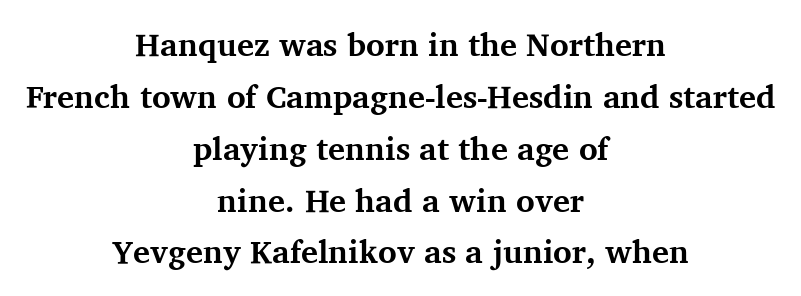
Q: Is the text bold? A: Yes.
Q: Is the text italic (slanted)? A: No, it is upright.
Q: Is the typeface a serif or a sans-serif typeface? A: Serif.
Q: Is the text underlined? A: No.
Q: How is the paragraph aligned? A: Centered.
Q: Is the spacing between letters normal or unusually wide? A: Normal.
Q: Is the spacing between lines tight, normal or loose? A: Normal.
Q: Width (condensed, normal, or wide)? A: Normal.
Q: Stroke contrast? A: Medium.
Q: x-height? A: Medium.
Q: Monospaced? A: No.
